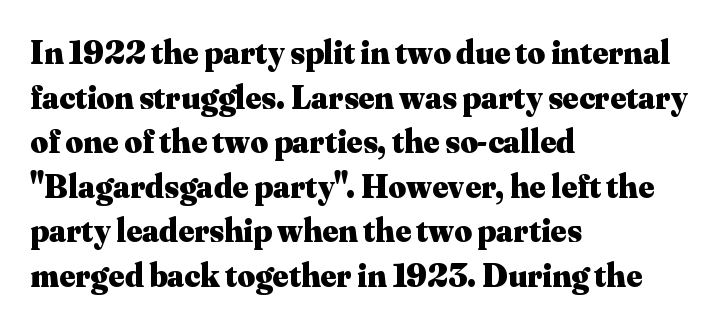
Q: Is the text bold? A: Yes.
Q: Is the text italic (slanted)? A: No, it is upright.
Q: Is the typeface a serif or a sans-serif typeface? A: Serif.
Q: Is the text underlined? A: No.
Q: How is the paragraph aligned? A: Left-aligned.
Q: Is the spacing between letters normal or unusually wide? A: Normal.
Q: Is the spacing between lines tight, normal or loose? A: Normal.
Q: Width (condensed, normal, or wide)? A: Normal.
Q: Stroke contrast? A: Medium.
Q: x-height? A: Small.
Q: Monospaced? A: No.
